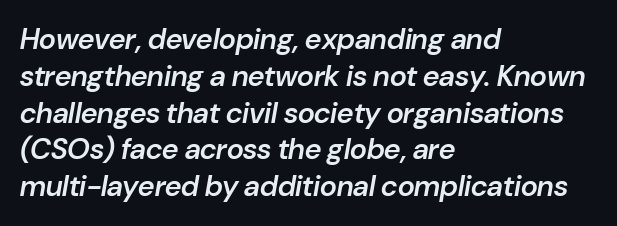
The image shows 29 px semibold type, italic (leaning right); set left-aligned, normal line spacing (1.27x), normal letter spacing, not underlined; low stroke contrast and a medium x-height.
